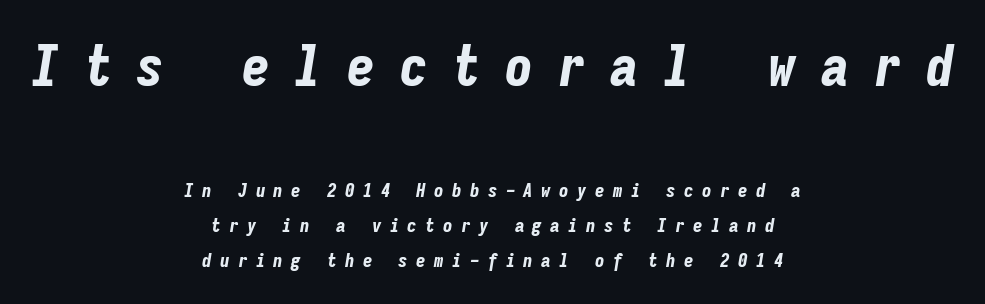
The image shows 56 px bold, condensed type, italic (leaning right), monospaced; set centered, line spacing 1.83x, unusually wide letter spacing (+0.44 em), not underlined; the first (top) block is 2.95x larger; low stroke contrast and a medium x-height.
